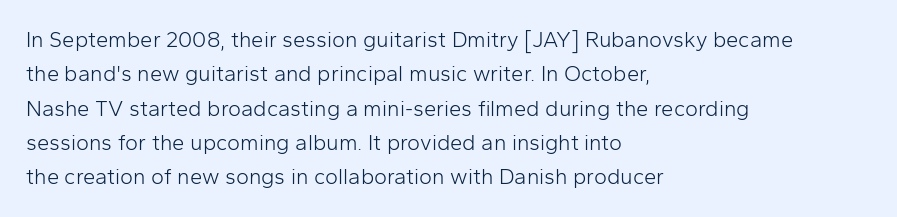
{"italic": "no", "bold": "no", "underline": "no", "align": "left", "line_spacing": "normal", "line_spacing_ratio": 1.56, "letter_spacing": "normal", "letter_spacing_em": 0.0, "glyph_px": 22}
